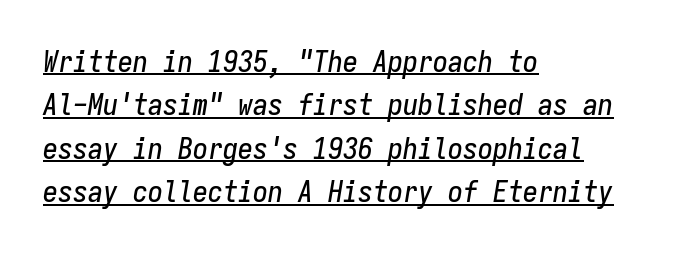
Each line of the rendering has a horizontal stroke beneath the glyphs. The typesetter chose a ragged-right arrangement here. A typesetter would mark this as italic. Whoever set this chose a conventional vertical rhythm.
